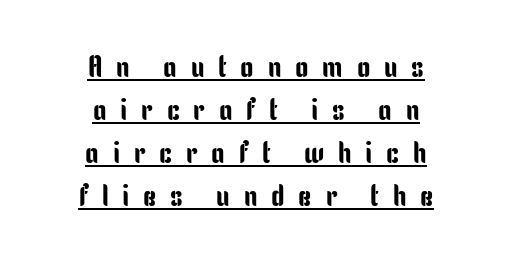
The image shows 30 px condensed sans-serif type, upright; set centered, normal line spacing (1.43x), unusually wide letter spacing (+0.46 em), underlined; low stroke contrast and a medium x-height.
